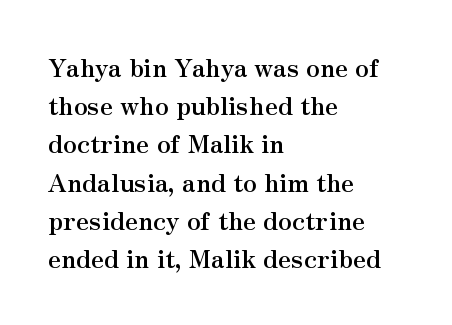
Lines of text with bare space underneath. Quick note: interline space is typical. The line texture is even and compact thanks to regular tracking. The letters stand straight up with perfectly vertical stems. I'd describe the lettering as bold — thick and assertive.
